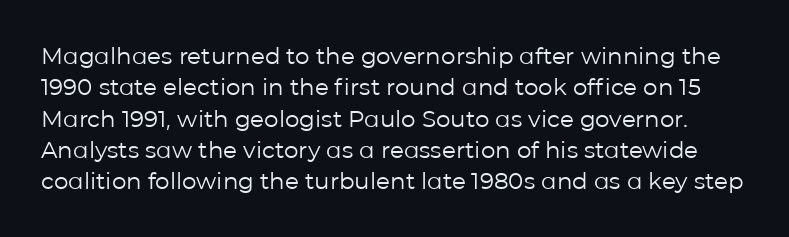
Italic? Not at all — the glyphs are vertical. Nobody touched the tracking dial on this one. Interline gaps are of average width in this sample. Counters stay open thanks to moderate or lighter strokes. The words here are not underlined.
